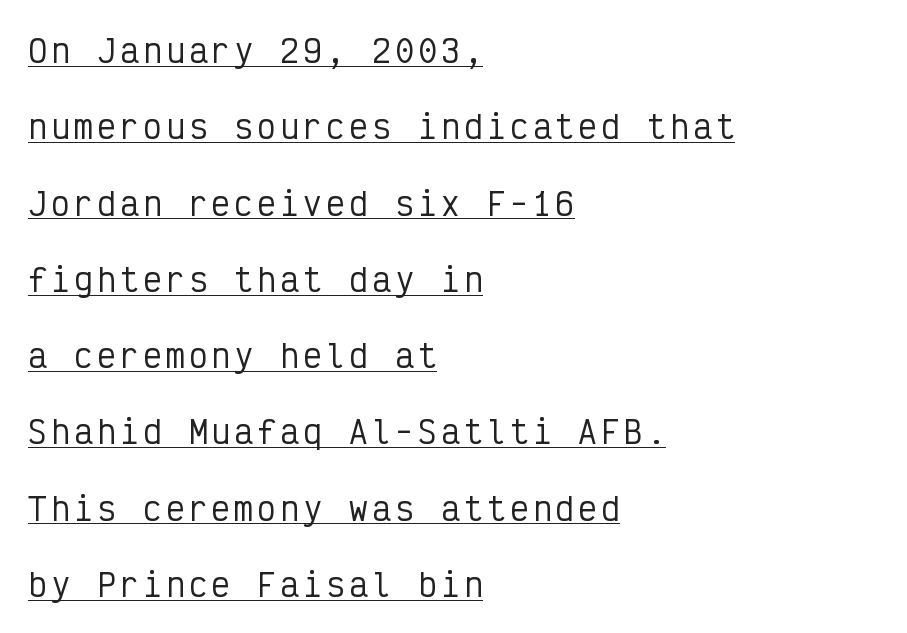
The passage shown stacks its lines with a broad gap. Regarding serifs, this sample does without them. Every character here occupies the same horizontal width, giving the sample a typewriter-like rhythm. Every row of glyphs begins at an identical x-position on the left. Does a line run under the words? Yes, clearly. The axis of the letterforms is exactly vertical.
